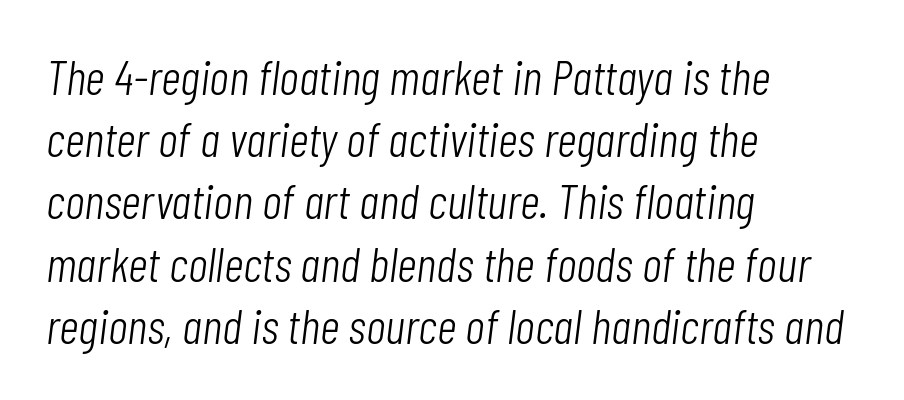
The image shows 49 px light, condensed type, italic (leaning right); set left-aligned, normal line spacing (1.27x), normal letter spacing, not underlined; low stroke contrast and a medium x-height.
